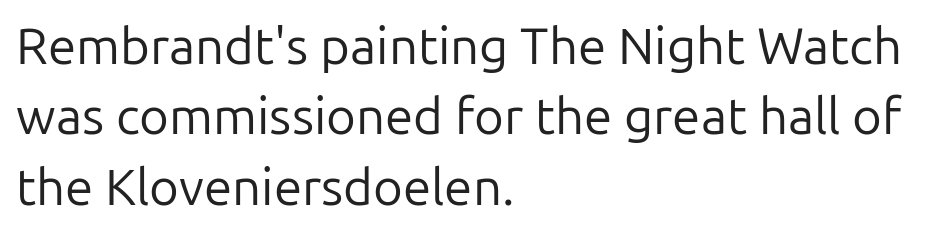
{"serif": "no", "italic": "no", "bold": "no", "weight": "regular", "width": "normal", "stroke_contrast": "low", "x_height": "medium", "monospaced": "no", "underline": "no", "align": "left", "line_spacing": "normal", "line_spacing_ratio": 1.38, "letter_spacing": "normal", "letter_spacing_em": 0.0, "glyph_px": 51}
